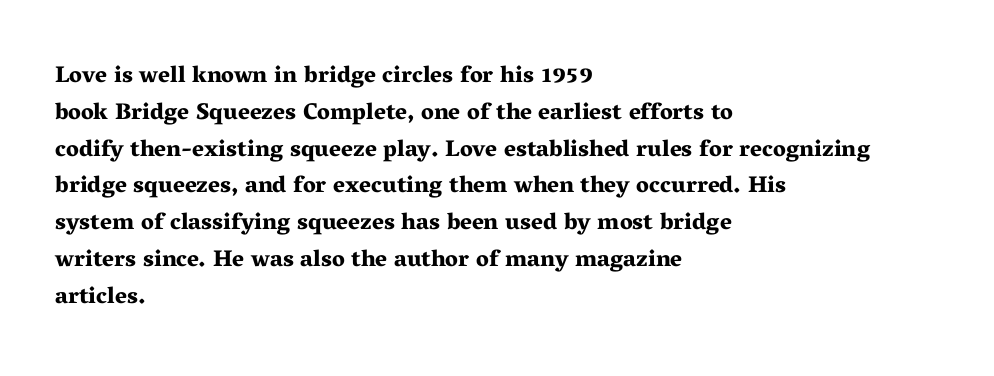
Q: Is the text bold? A: Yes.
Q: Is the text italic (slanted)? A: No, it is upright.
Q: Is the text underlined? A: No.
Q: How is the paragraph aligned? A: Left-aligned.
Q: Is the spacing between letters normal or unusually wide? A: Normal.
Q: Is the spacing between lines tight, normal or loose? A: Normal.
